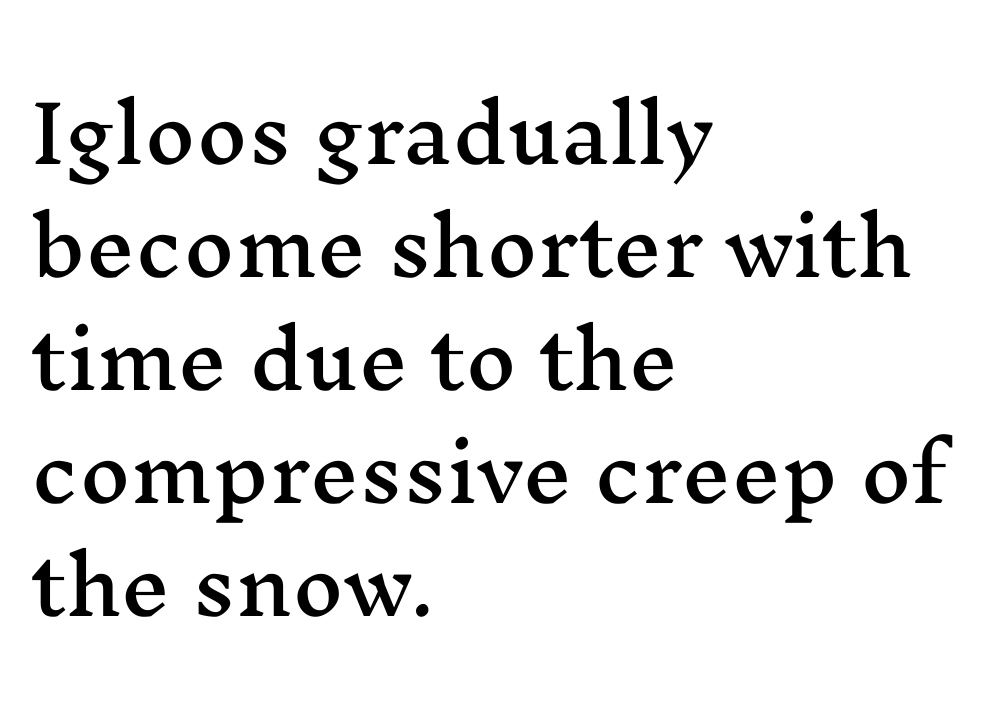
Any mark beneath the type? The region is blank. The rendering uses natural spacing where letterforms have individual widths. Nope, not italic — everything's standing straight. Note: serifs present on the glyphs. Line beginnings align vertically; line endings do not.
